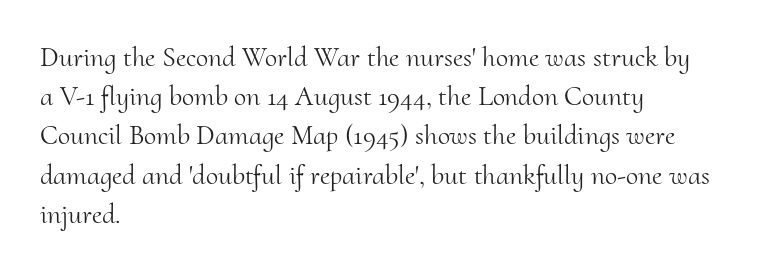
Observe the ordinary spacing: letters are neighbours, not strangers. This is the regular roman posture of the typeface. Stroke mass is kept to a normal reading level or below. The gap between lines stays unmarked.
